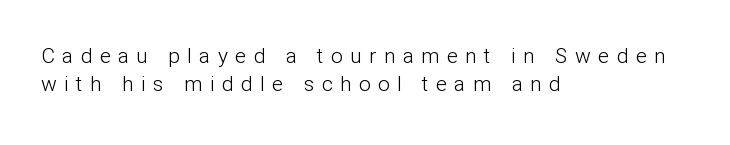
The font is comparable to plain body text, perhaps lighter. The letterforms stand isolated, each surrounded by extra space. The space directly below the letters is spotless. The rendering uses a moderate line-height, typical for paragraphs.
